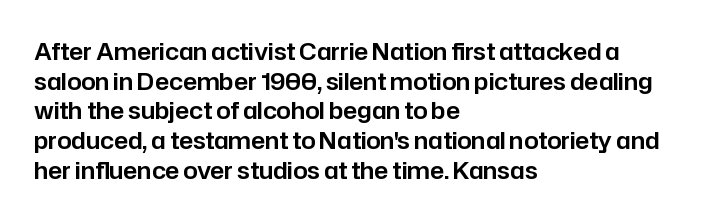
The image shows 23 px text type, upright; set left-aligned, normal line spacing (1.29x), normal letter spacing, not underlined.
